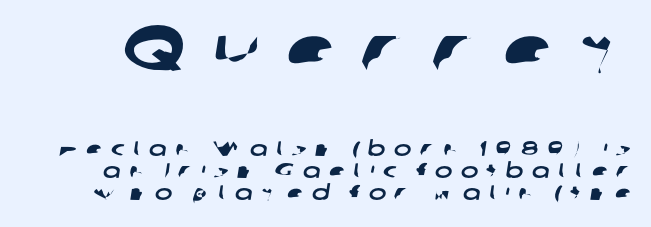
This sample has the flowing, uneven cadence of proportional lettering. I'd call this a sans setting — the letters go barefoot. The upper block of text is set noticeably larger than the block beneath it. Rows of type sit shoulder to shoulder in the vertical direction. Display-style spreading of the glyphs; the letterfit is very open. The gap between lines stays unmarked.
